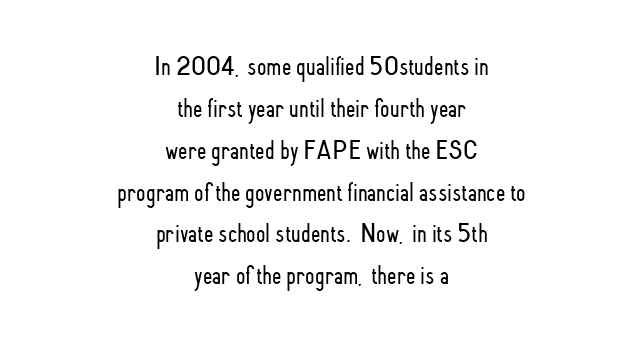
The image shows 27 px text type, upright; set centered, normal line spacing (1.55x), normal letter spacing, not underlined.
